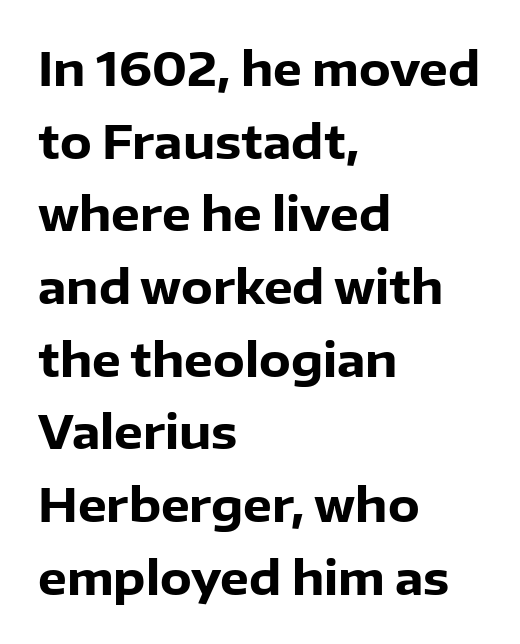
The space between consecutive lines is moderate. Think of a printed novel: that variable character pitch is what you see here. The type is set solid horizontally, with unmodified tracking. The rendering anchors every line to the left-hand side. Thick stems and heavy bowls — unmistakably bold. Notice how the stems are strictly vertical — no italics here.
